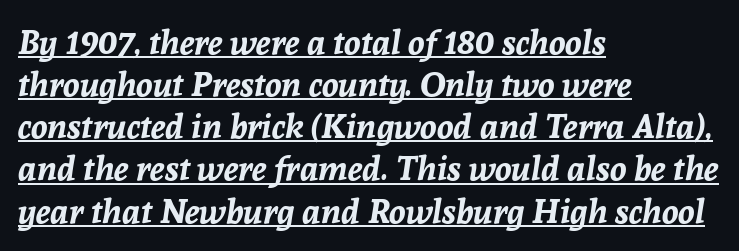
Emphasis by weight is at full strength: bold. Reading down the block, your eye returns to a fixed left position each line. Think of a printed novel: that variable character pitch is what you see here. There is no visible air inserted between adjacent glyphs.
